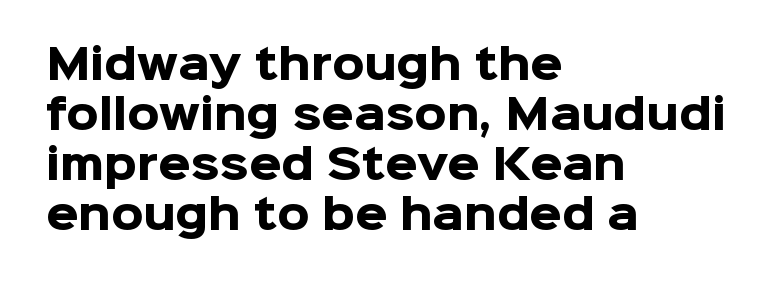
The glyphs are unaccompanied by any horizontal stroke below them. Every row of glyphs begins at an identical x-position on the left. You could not count columns in this text — the font is proportionally spaced. Chunky letters — that's bold for sure. The text was rendered using a sans face with plain stroke endings.
